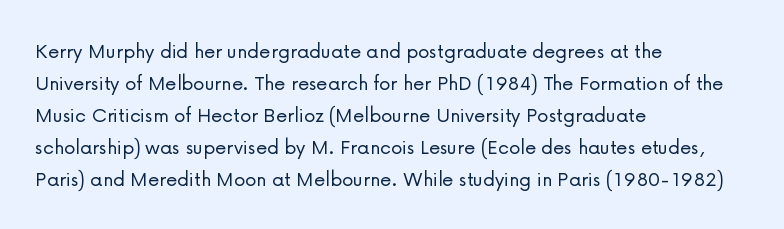
Caption: standard tracking, unaltered. Does the leading feel generous? No, just average. The lines are quadded left. Check the space under the baseline: it is left empty.
